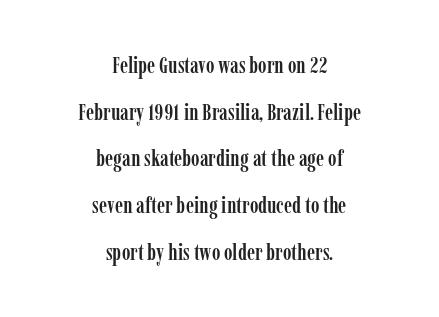
Q: Is the text italic (slanted)? A: No, it is upright.
Q: Is the text underlined? A: No.
Q: How is the paragraph aligned? A: Centered.
Q: Is the spacing between letters normal or unusually wide? A: Normal.
Q: Is the spacing between lines tight, normal or loose? A: Loose.
